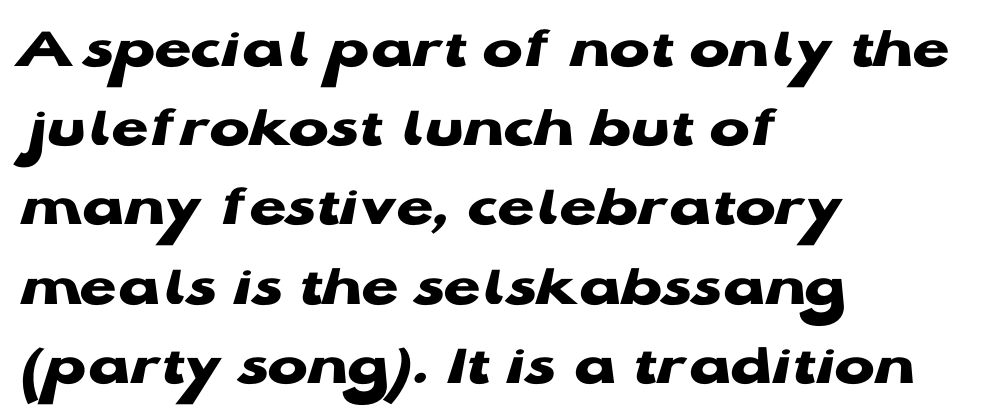
Q: Is the text bold? A: Yes.
Q: Is the text italic (slanted)? A: No, it is upright.
Q: Is the typeface a serif or a sans-serif typeface? A: Sans-serif.
Q: Is the text underlined? A: No.
Q: How is the paragraph aligned? A: Left-aligned.
Q: Is the spacing between letters normal or unusually wide? A: Normal.
Q: Is the spacing between lines tight, normal or loose? A: Normal.
Q: Width (condensed, normal, or wide)? A: Wide.
Q: Stroke contrast? A: Low.
Q: x-height? A: Medium.
Q: Monospaced? A: No.
